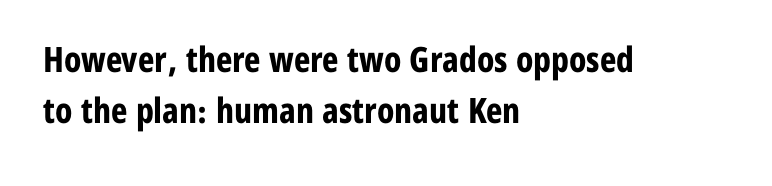
The image shows 35 px bold, condensed sans-serif type, upright; set left-aligned, normal line spacing (1.47x), normal letter spacing, not underlined; low stroke contrast and a medium x-height.
